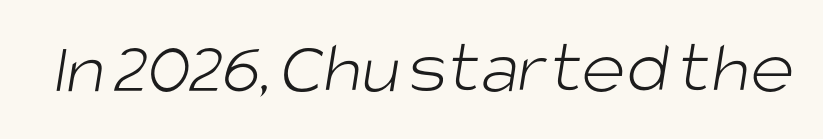
Here the glyphs are tracked normally, forming tight word shapes. Spacing verdict: proportional, widths tailored to each character. Underlining? Definitely not there. Examine the stroke ends and you'll find no serifs. Vertical stems look standard width or narrower in stroke.
